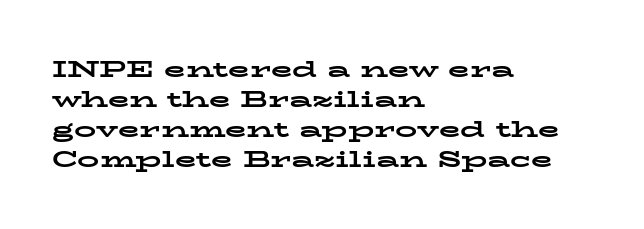
Q: Is the text bold? A: Yes.
Q: Is the text italic (slanted)? A: No, it is upright.
Q: Is the text underlined? A: No.
Q: How is the paragraph aligned? A: Left-aligned.
Q: Is the spacing between letters normal or unusually wide? A: Normal.
Q: Is the spacing between lines tight, normal or loose? A: Normal.
